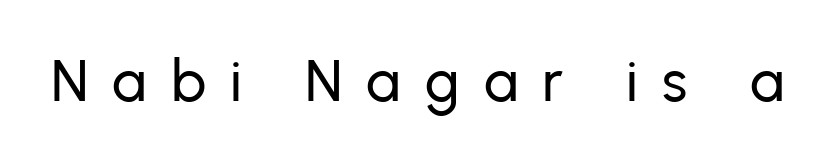
The image shows 58 px sans-serif type, upright; set unusually wide letter spacing (+0.42 em), not underlined; low stroke contrast and a medium x-height.
